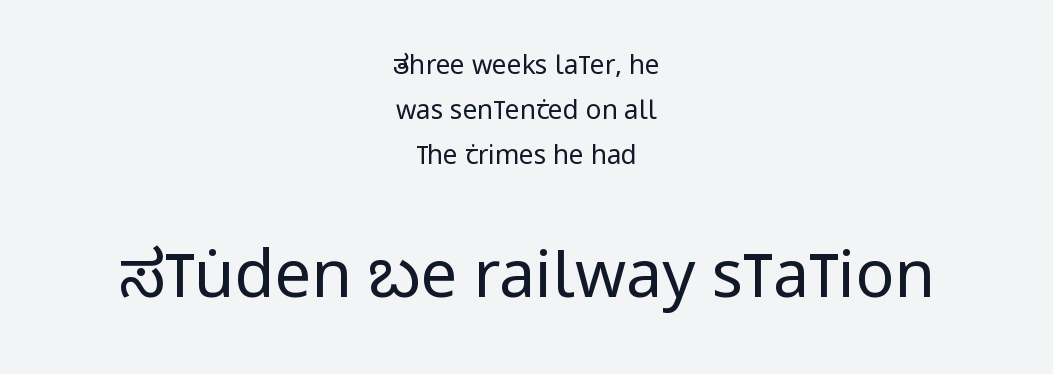
The image shows 65 px regular-weight, condensed sans-serif type, upright; set centered, line spacing 1.73x, normal letter spacing, not underlined; the second (bottom) block is 2.5x larger; low stroke contrast and a large x-height.
